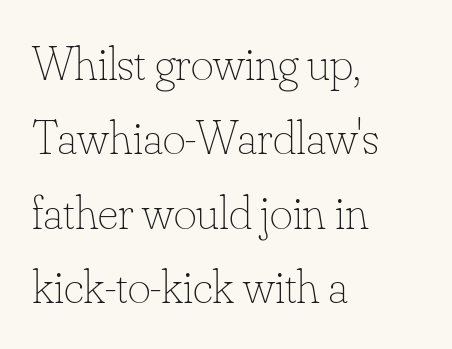
Q: Is the text bold? A: No.
Q: Is the text italic (slanted)? A: No, it is upright.
Q: Is the text underlined? A: No.
Q: How is the paragraph aligned? A: Left-aligned.
Q: Is the spacing between letters normal or unusually wide? A: Normal.
Q: Is the spacing between lines tight, normal or loose? A: Normal.
Q: Width (condensed, normal, or wide)? A: Normal.
Q: Stroke contrast? A: Low.
Q: x-height? A: Small.
Q: Monospaced? A: No.
